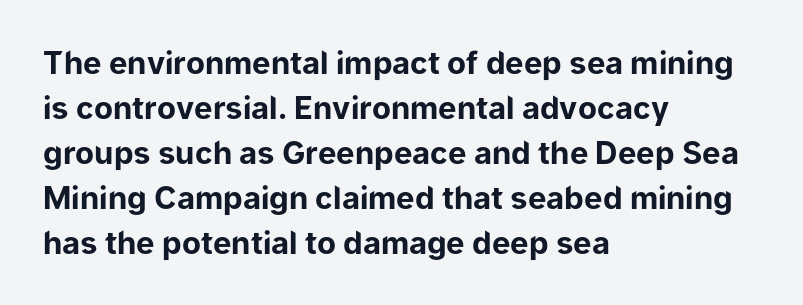
{"serif": "no", "italic": "no", "bold": "yes", "weight": "bold", "width": "normal", "stroke_contrast": "low", "x_height": "medium", "monospaced": "no", "underline": "no", "align": "left", "line_spacing": "normal", "line_spacing_ratio": 1.45, "letter_spacing": "normal", "letter_spacing_em": 0.0, "glyph_px": 31}
